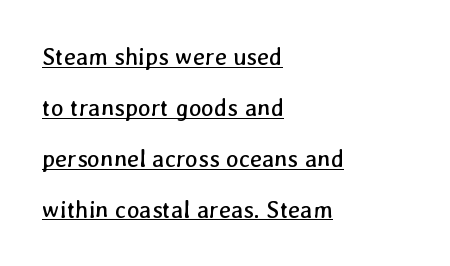
Q: Is the text bold? A: No.
Q: Is the text underlined? A: Yes.
Q: How is the paragraph aligned? A: Left-aligned.
Q: Is the spacing between letters normal or unusually wide? A: Normal.
Q: Is the spacing between lines tight, normal or loose? A: Loose.
